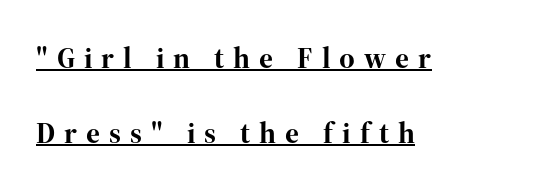
Regarding leading, the lines here are spaced well apart. The lettering stays uniformly vertical, giving the passage a roman look. These lines have a slow, spaced-out rhythm from letter to letter. The setting favours the left margin, as ordinary paragraphs usually do. These lines are rendered in a variable-pitch font. The rendering shows small feet on the letterforms — a serif design.
